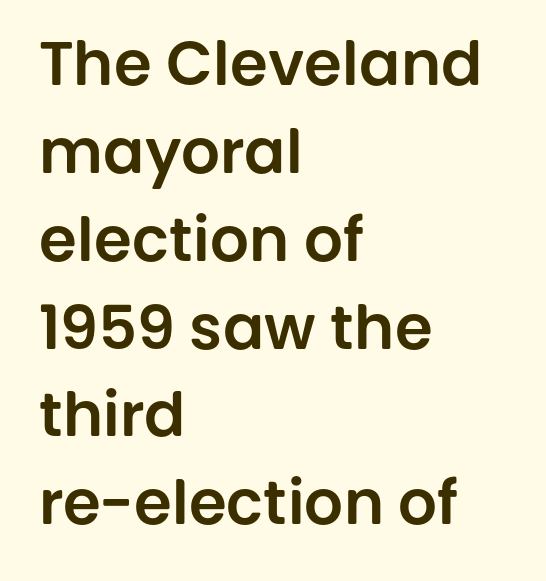
Normally led — the rows are evenly, conventionally spaced. The passage shown is typed in a proportional face where columns would drift. Italic: no, the glyphs are upright roman. The area under the type is left untouched. Note: no serifs on the glyphs.
